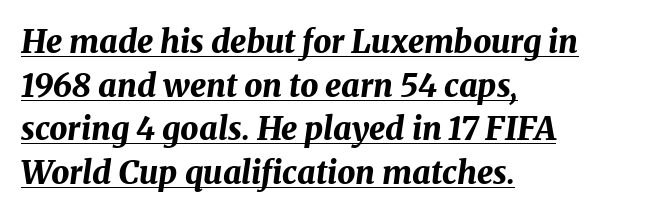
The image shows 32 px bold type, italic (leaning right); set left-aligned, normal line spacing (1.36x), normal letter spacing, underlined; medium stroke contrast and a medium x-height.
